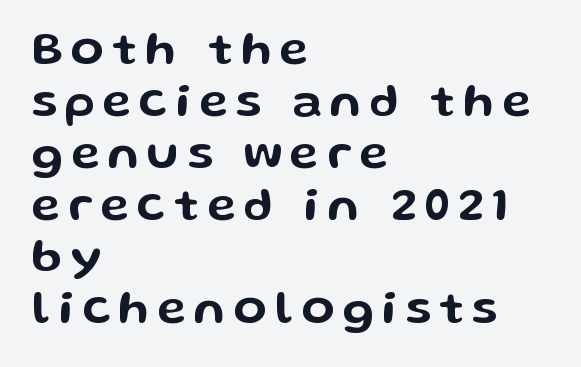
The image shows 48 px wide sans-serif type, upright; set left-aligned, tight line spacing (1.08x), not underlined; low stroke contrast and a medium x-height.
